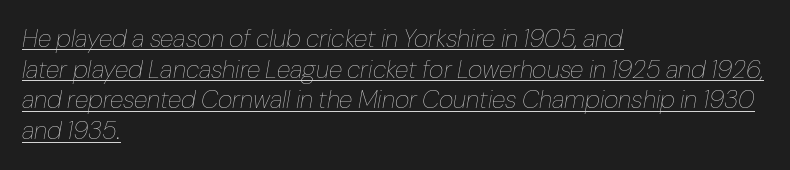
Is this a heavy cut? Hardly; it is regular or lighter. The specimen includes a rule beneath the text block's lines. Is the letter spacing exaggerated? No — it looks like the ordinary default. There's an unmistakable incline to the writing here.
